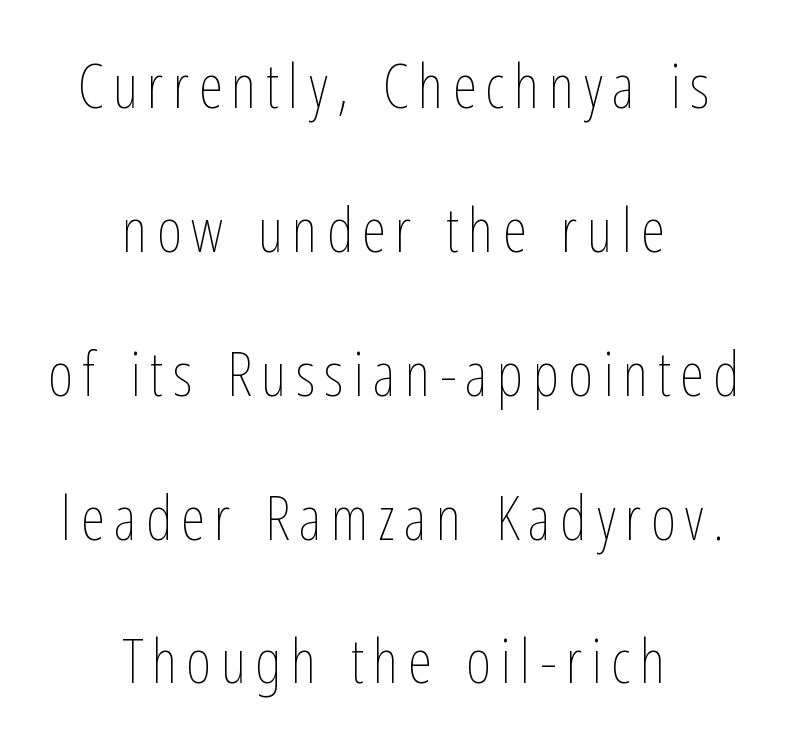
Q: Is the text bold? A: No.
Q: Is the text italic (slanted)? A: No, it is upright.
Q: Is the text underlined? A: No.
Q: How is the paragraph aligned? A: Centered.
Q: Is the spacing between lines tight, normal or loose? A: Loose.
Q: Width (condensed, normal, or wide)? A: Condensed.
Q: Stroke contrast? A: Low.
Q: x-height? A: Medium.
Q: Monospaced? A: No.
